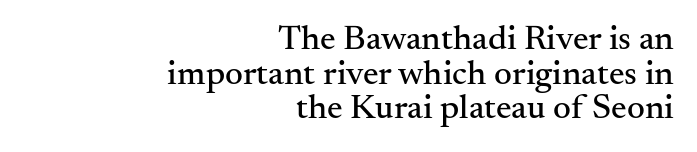
The image shows 35 px serif type, upright; set right-aligned, tight line spacing (0.99x), normal letter spacing, not underlined; medium stroke contrast and a small x-height.
